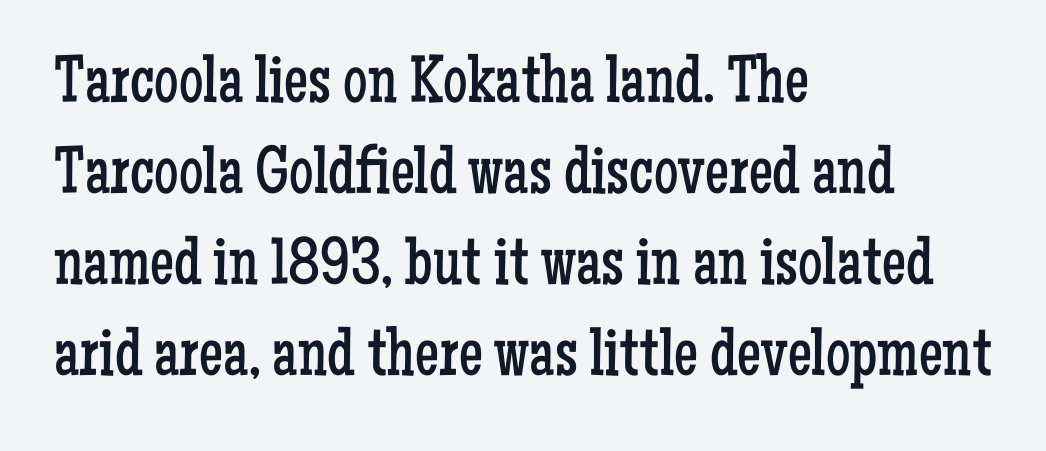
The passage shown is typed in a proportional face where columns would drift. This rendering uses left alignment, leaving the right contour irregular. Stems here are at most as thick as an everyday book face. Observe the ordinary spacing: letters are neighbours, not strangers. You can tell from the footed stems that serif type was used. Quick note: underline off.
